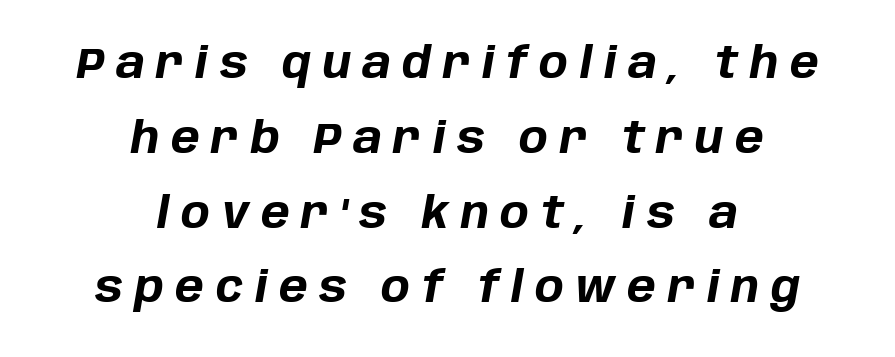
Q: Is the text bold? A: Yes.
Q: Is the text italic (slanted)? A: Yes, it leans right by about 10 degrees.
Q: Is the text underlined? A: No.
Q: How is the paragraph aligned? A: Centered.
Q: Is the spacing between letters normal or unusually wide? A: Unusually wide.
Q: Width (condensed, normal, or wide)? A: Normal.
Q: Stroke contrast? A: Low.
Q: x-height? A: Large.
Q: Monospaced? A: No.
